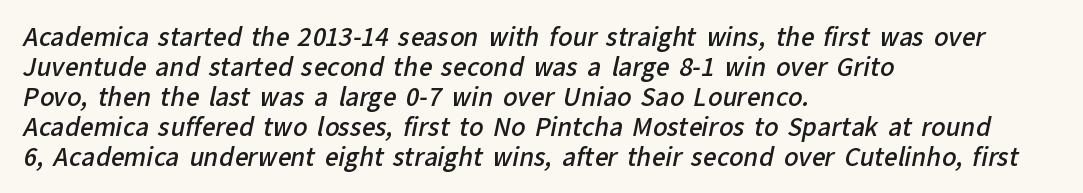
Q: Is the text bold? A: Semi-bold.
Q: Is the text underlined? A: No.
Q: How is the paragraph aligned? A: Left-aligned.
Q: Is the spacing between letters normal or unusually wide? A: Normal.
Q: Is the spacing between lines tight, normal or loose? A: Normal.
